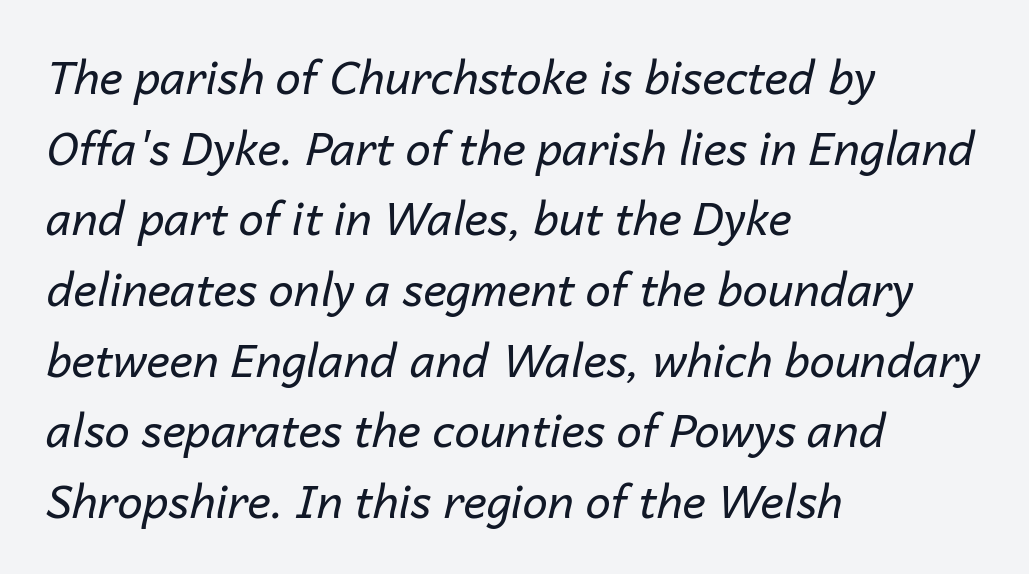
{"italic": "yes", "lean": "right", "slant_degrees": 14, "bold": "no", "weight": "regular", "width": "normal", "stroke_contrast": "low", "x_height": "medium", "monospaced": "no", "underline": "no", "align": "left", "line_spacing": "normal", "line_spacing_ratio": 1.57, "letter_spacing": "normal", "letter_spacing_em": 0.0, "glyph_px": 45}
